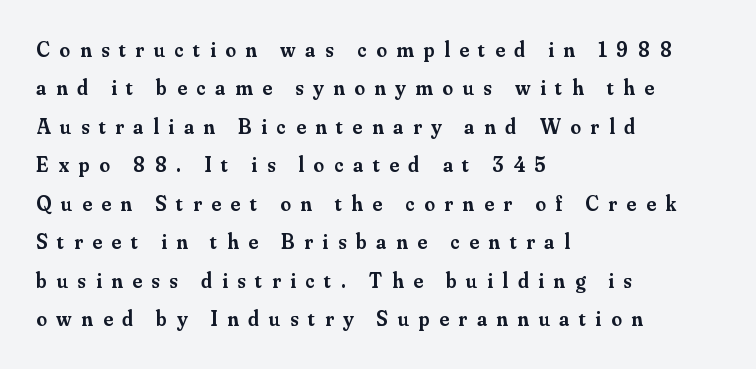
Q: Is the text bold? A: Semi-bold.
Q: Is the text italic (slanted)? A: No, it is upright.
Q: Is the text underlined? A: No.
Q: How is the paragraph aligned? A: Left-aligned.
Q: Is the spacing between letters normal or unusually wide? A: Unusually wide.
